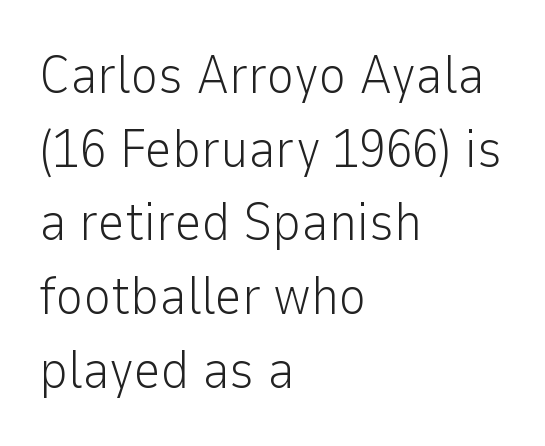
Q: Is the text bold? A: No.
Q: Is the text italic (slanted)? A: No, it is upright.
Q: Is the typeface a serif or a sans-serif typeface? A: Sans-serif.
Q: Is the text underlined? A: No.
Q: How is the paragraph aligned? A: Left-aligned.
Q: Is the spacing between letters normal or unusually wide? A: Normal.
Q: Is the spacing between lines tight, normal or loose? A: Normal.
Q: Width (condensed, normal, or wide)? A: Normal.
Q: Stroke contrast? A: Low.
Q: x-height? A: Medium.
Q: Monospaced? A: No.
